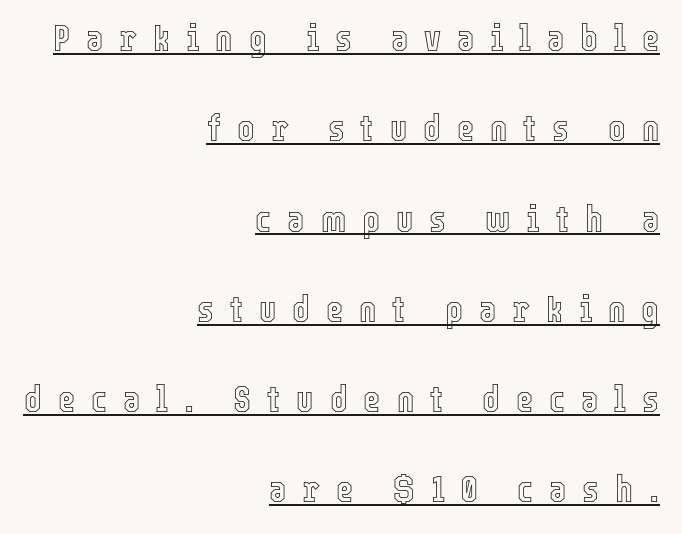
The image shows 37 px condensed type, upright; set right-aligned, loose line spacing (2.44x), unusually wide letter spacing (+0.43 em), underlined; a medium x-height.
